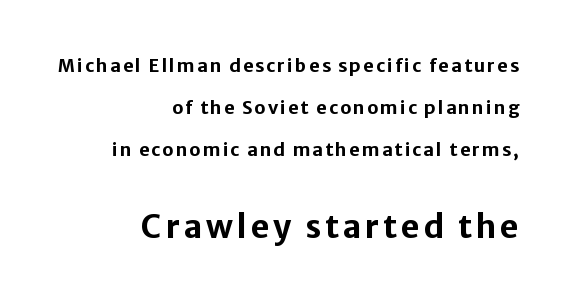
The image shows 32 px bold sans-serif type, upright; set right-aligned, loose line spacing (2.34x), not underlined; the second (bottom) block is 1.78x larger; low stroke contrast and a medium x-height.
